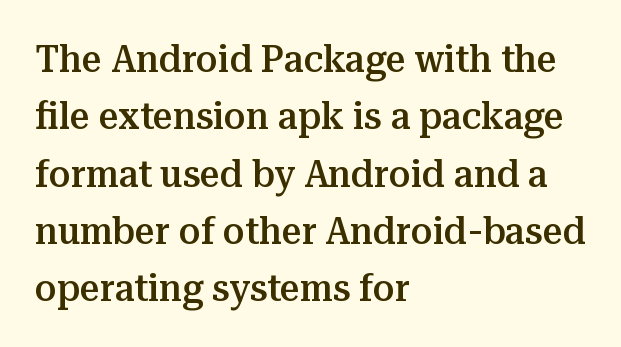
{"serif": "yes", "italic": "no", "bold": "semi", "weight": "semibold", "width": "normal", "stroke_contrast": "medium", "x_height": "medium", "monospaced": "no", "underline": "no", "align": "left", "line_spacing": "normal", "line_spacing_ratio": 1.47, "letter_spacing": "normal", "letter_spacing_em": 0.0, "glyph_px": 39}
